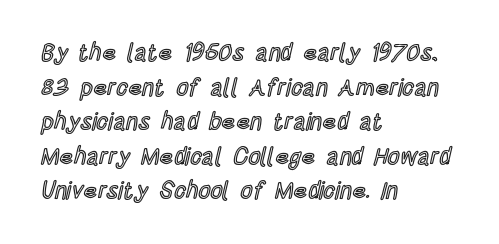
The compositor pushed each line to the left boundary. Compared with typical paragraphs, the rows here are spaced about the same. Here the glyphs are tracked normally, forming tight word shapes. Check the space under the baseline: it is left empty.
